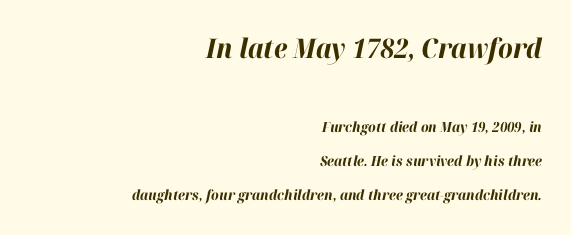
{"italic": "yes", "lean": "right", "slant_degrees": 12, "bold": "yes", "underline": "no", "align": "right", "line_spacing": "loose", "line_spacing_ratio": 2.45, "letter_spacing": "normal", "letter_spacing_em": 0.0, "larger_block": "first", "size_ratio": 1.93, "glyph_px": 27}
